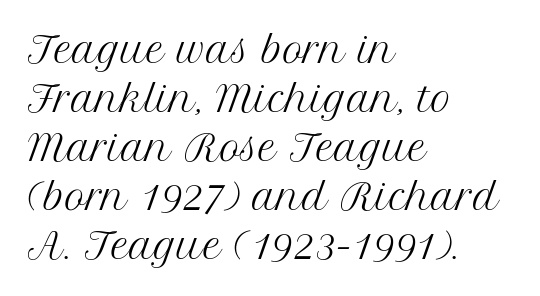
Caption: multi-line text, flush left, ragged right. Beneath every word, the page is bare.
